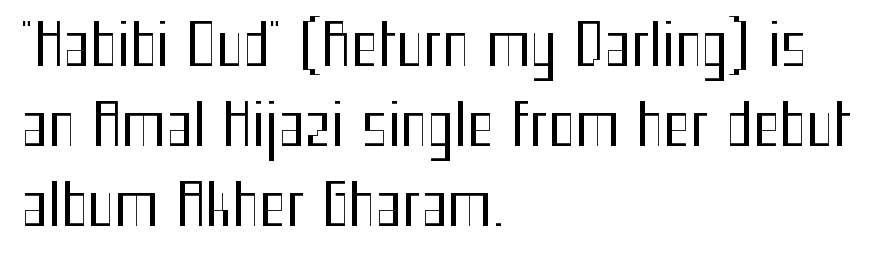
The image shows 57 px regular-weight, condensed sans-serif type, upright; set left-aligned, normal line spacing (1.4x), normal letter spacing, not underlined; medium stroke contrast and a medium x-height.
